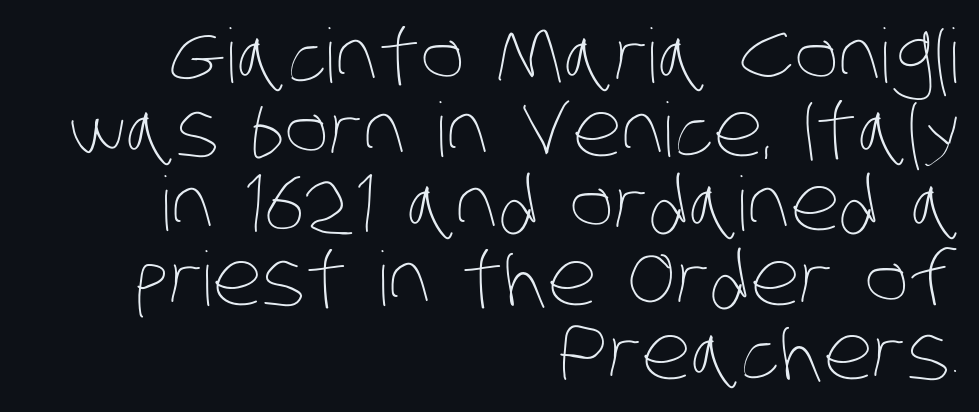
The type is set solid horizontally, with unmodified tracking. Weight: regular or lighter. Decoration check: the copy has no underline. The vertical gap from one line to the next is small. Spacing verdict: proportional, widths tailored to each character. The passage is arranged like a letterhead date or caption credit — flush right.
